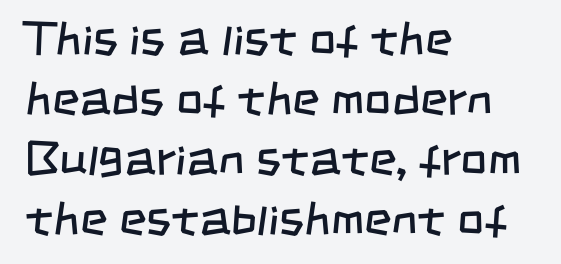
The image shows 47 px regular-weight, condensed sans-serif type; set left-aligned, normal line spacing (1.28x), normal letter spacing, not underlined; low stroke contrast and a large x-height.
